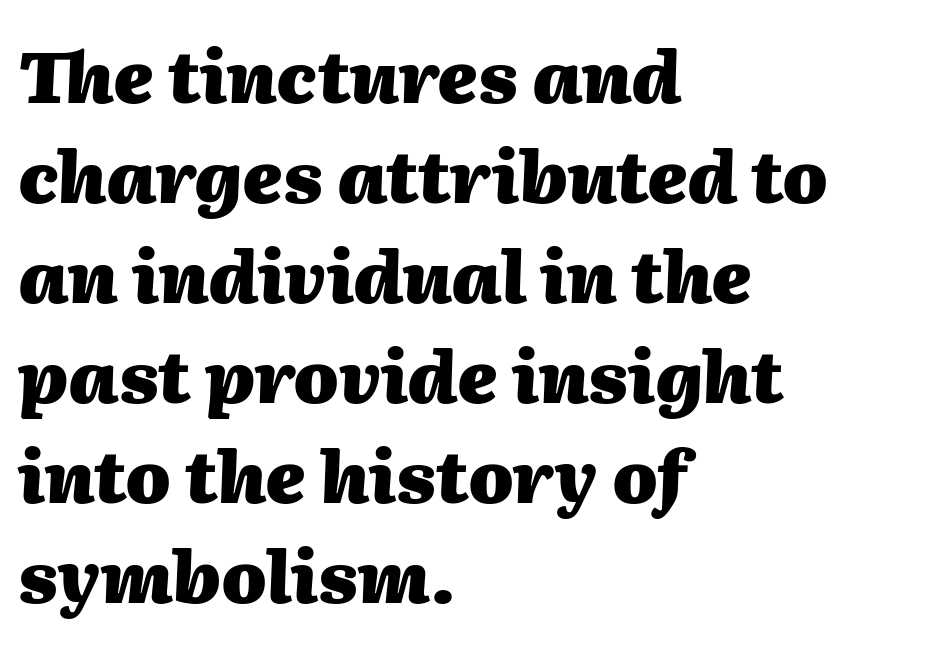
Leftover space on each line is placed entirely after the last word. Typesetter's note: full bold, strokes at maximum text heaviness. This rendering leaves character spacing at its baseline value. The letters advance in unequal steps, a hallmark of proportional type. Descenders hang freely into open space. Leading matches the norm, producing a regular column.
